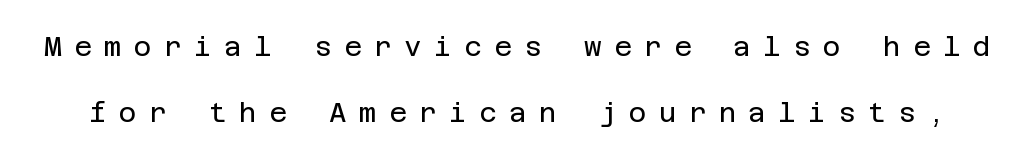
Is the stroke heavy? The answer is a plain regular-or-lighter. Plain, unruled lines of type. Vertically, the passage feels expansive, rows floating well apart. These lines were composed using upright roman letters. The passage shown has open, widely tracked lettering throughout.
